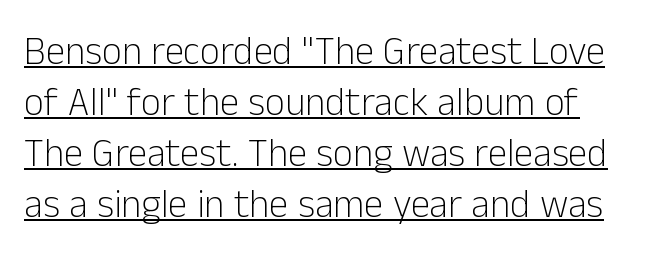
The image shows 39 px light sans-serif type, upright; set normal line spacing (1.31x), normal letter spacing, underlined; low stroke contrast and a medium x-height.
